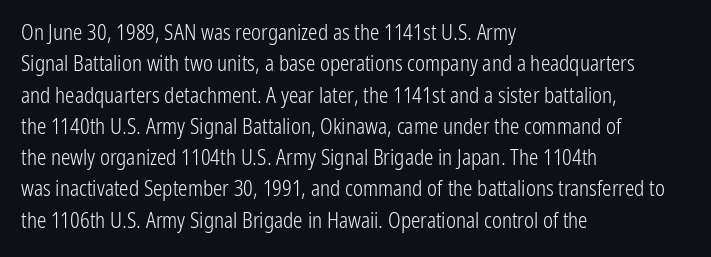
The image shows 21 px text type, upright; set left-aligned, normal line spacing (1.49x), normal letter spacing, not underlined.
